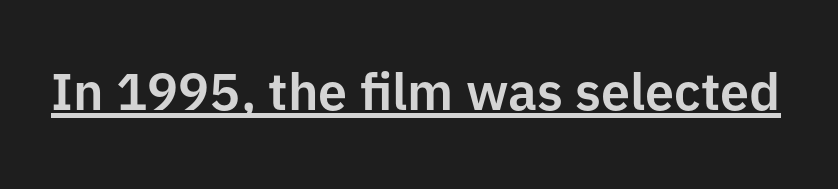
Glyph-to-glyph distance matches everyday printed text. What decoration does the sample have? An underline. Nothing sits at the stroke ends, so this counts as sans-serif. The face used here is proportionally spaced, like ordinary book or web type.
